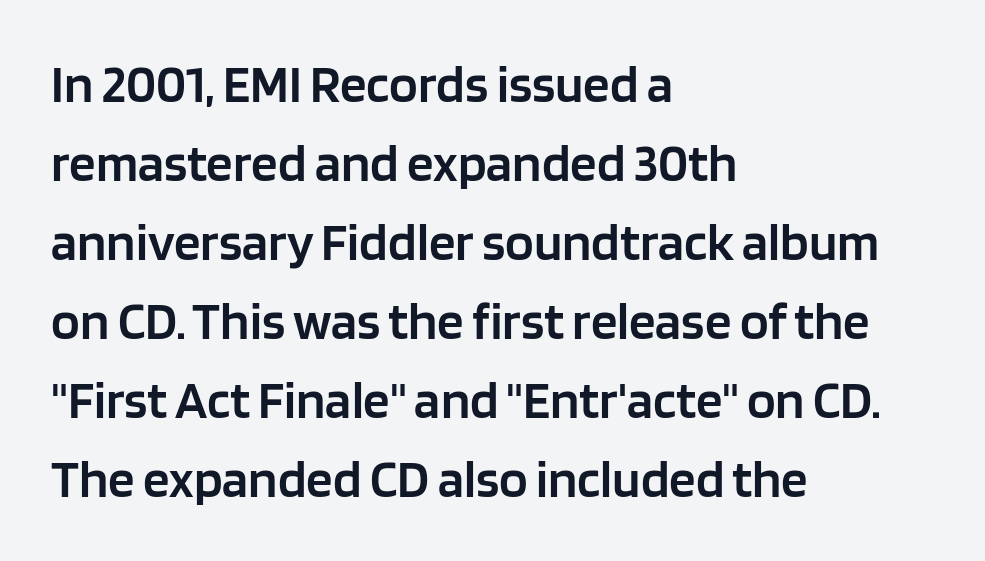
Default kerning and tracking; the words read as compact shapes. When letters stand straight like this, we call the style roman or upright. Notice how the passage keeps a crisp vertical edge on the left only. The space beneath each line is pristine and unruled. A typesetter would call this proportional, since set widths differ per character. Grotesque or geometric, the face here clearly has no serifs.
